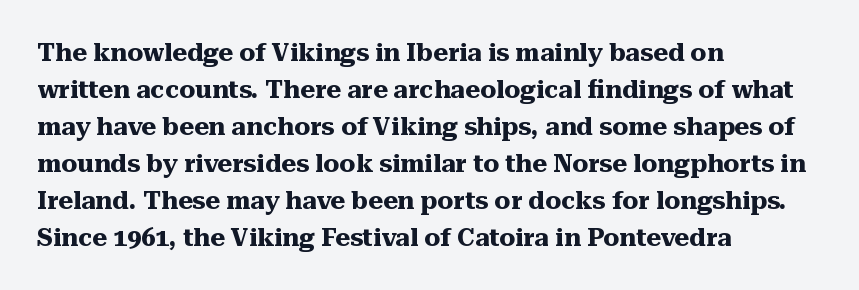
{"italic": "no", "bold": "yes", "underline": "no", "align": "left", "line_spacing": "normal", "line_spacing_ratio": 1.48, "letter_spacing": "normal", "letter_spacing_em": 0.0, "glyph_px": 25}
